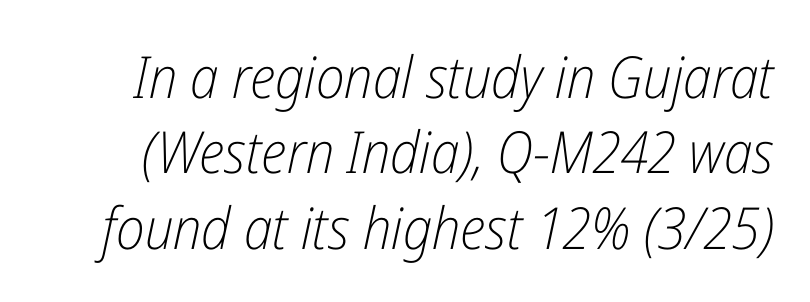
The gap between lines stays unmarked. Line spacing here is normal. Think of a printed novel: that variable character pitch is what you see here. The typography opts for an oblique posture over an upright one. The letters look calm and open, with moderate or lighter stems.
